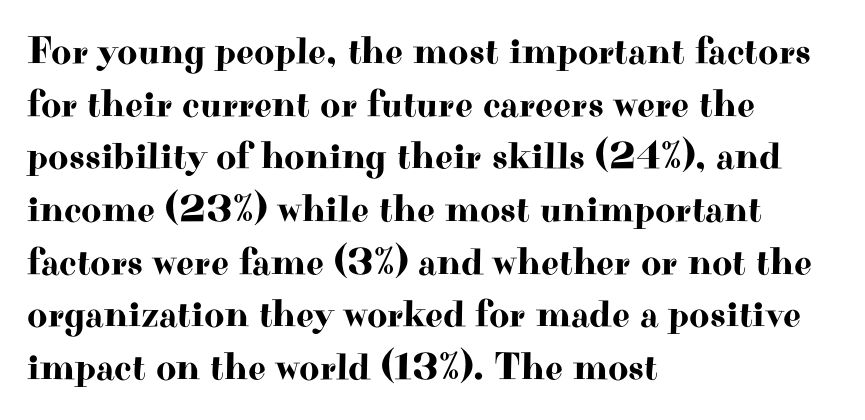
Q: Is the text italic (slanted)? A: No, it is upright.
Q: Is the typeface a serif or a sans-serif typeface? A: Serif.
Q: Is the text underlined? A: No.
Q: How is the paragraph aligned? A: Left-aligned.
Q: Is the spacing between letters normal or unusually wide? A: Normal.
Q: Is the spacing between lines tight, normal or loose? A: Normal.
Q: Width (condensed, normal, or wide)? A: Wide.
Q: Stroke contrast? A: High.
Q: x-height? A: Small.
Q: Monospaced? A: No.
